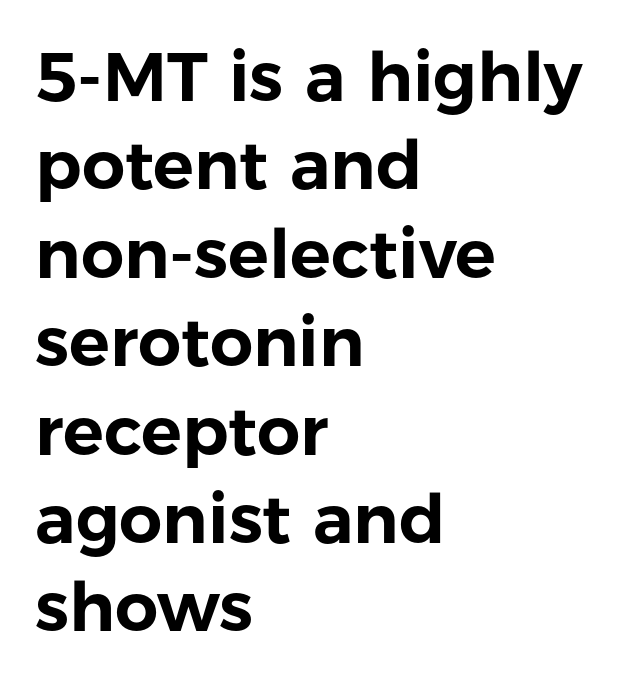
{"serif": "no", "italic": "no", "width": "normal", "stroke_contrast": "low", "x_height": "medium", "monospaced": "no", "underline": "no", "align": "left", "line_spacing": "normal", "line_spacing_ratio": 1.3, "letter_spacing": "normal", "letter_spacing_em": 0.0, "glyph_px": 68}
